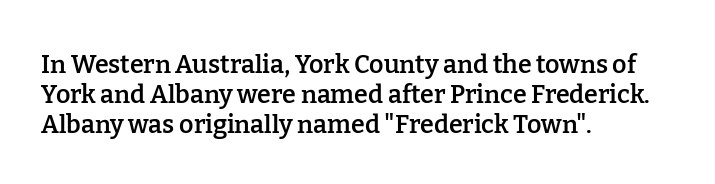
Q: Is the text bold? A: Semi-bold.
Q: Is the text italic (slanted)? A: No, it is upright.
Q: Is the text underlined? A: No.
Q: How is the paragraph aligned? A: Left-aligned.
Q: Is the spacing between letters normal or unusually wide? A: Normal.
